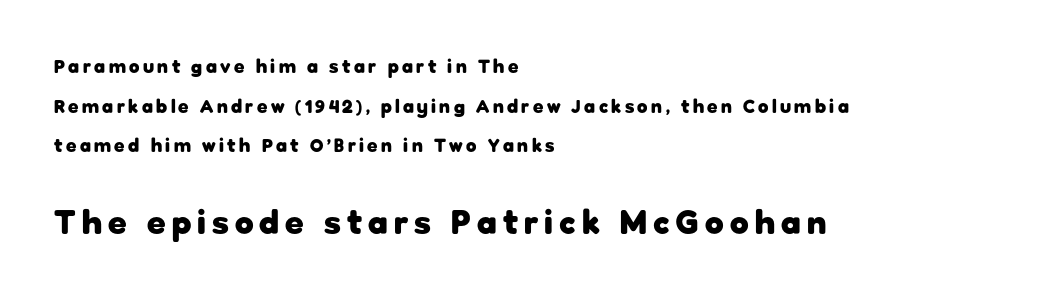
Q: Is the text bold? A: Yes.
Q: Is the text italic (slanted)? A: No, it is upright.
Q: Is the typeface a serif or a sans-serif typeface? A: Sans-serif.
Q: Is the text underlined? A: No.
Q: How is the paragraph aligned? A: Left-aligned.
Q: Is the spacing between lines tight, normal or loose? A: Loose.
Q: Which block of text is set in a larger size, the first (top) or the second (bottom)? A: The second (bottom) one.
Q: Width (condensed, normal, or wide)? A: Normal.
Q: Stroke contrast? A: Low.
Q: x-height? A: Medium.
Q: Monospaced? A: No.
